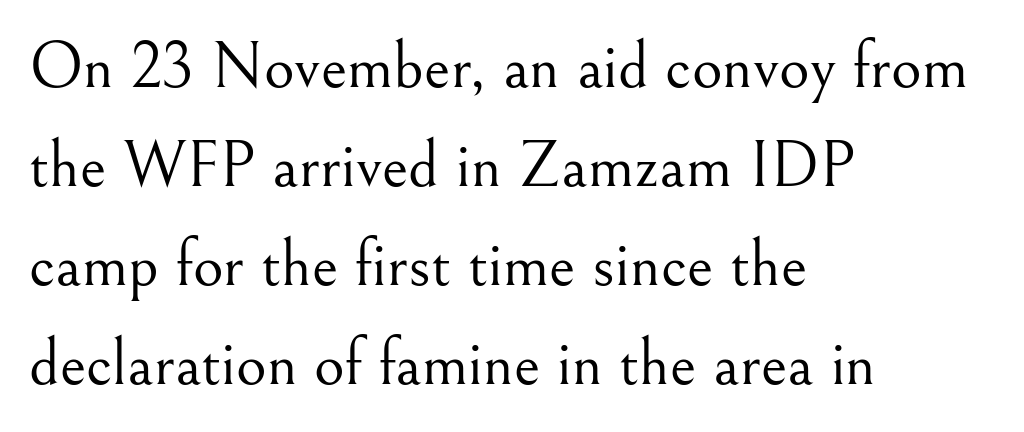
Style check: upright. To sum up the face: it has serifs. Nothing unusual about the tracking: characters are spaced as the font intends. Quick note: interline space is typical. The font sits on the lighter half of the weight spectrum, regular included.
